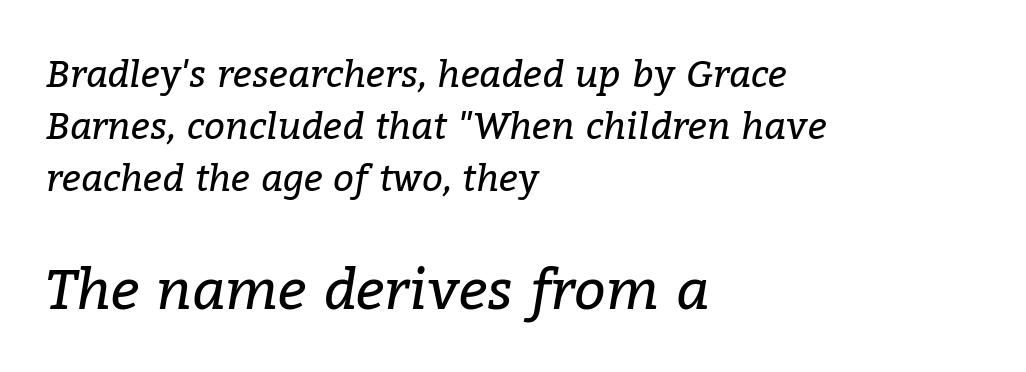
Typographically, this falls in the serif category. Notice how the passage keeps a crisp vertical edge on the left only. Stem width sits at or under what a default text font uses. Characters are canted at an angle relative to the baseline's perpendicular.
